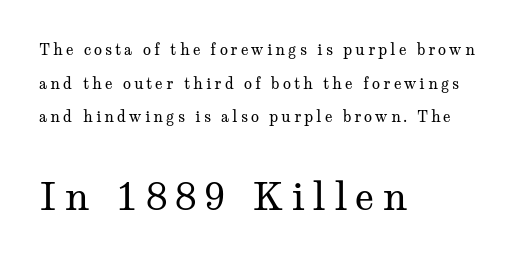
The image shows 38 px regular-weight, wide serif type, upright; set left-aligned, loose line spacing (2.25x), unusually wide letter spacing (+0.2 em), not underlined; the second (bottom) block is 2.53x larger; medium stroke contrast and a medium x-height.
